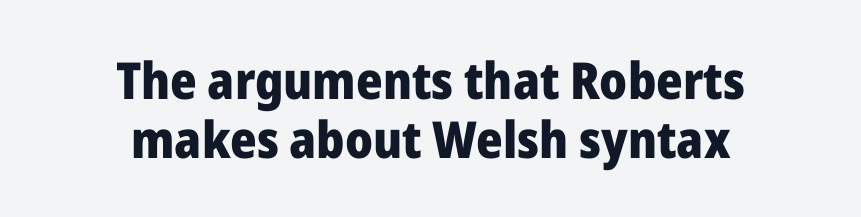
Q: Is the text bold? A: Yes.
Q: Is the text italic (slanted)? A: No, it is upright.
Q: Is the typeface a serif or a sans-serif typeface? A: Sans-serif.
Q: Is the text underlined? A: No.
Q: How is the paragraph aligned? A: Centered.
Q: Is the spacing between letters normal or unusually wide? A: Normal.
Q: Is the spacing between lines tight, normal or loose? A: Tight.
Q: Width (condensed, normal, or wide)? A: Normal.
Q: Stroke contrast? A: Low.
Q: x-height? A: Medium.
Q: Monospaced? A: No.
